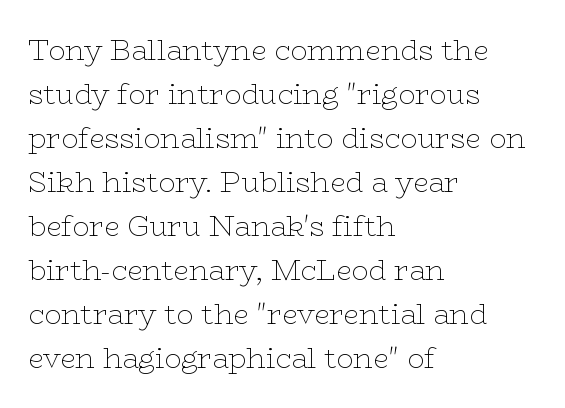
{"serif": "yes", "italic": "no", "bold": "no", "weight": "thin", "width": "wide", "stroke_contrast": "low", "x_height": "medium", "monospaced": "no", "underline": "no", "align": "left", "line_spacing": "normal", "line_spacing_ratio": 1.57, "letter_spacing": "normal", "letter_spacing_em": 0.0, "glyph_px": 28}
